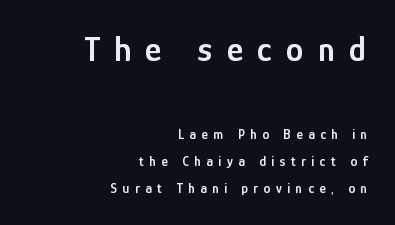
{"serif": "no", "italic": "no", "bold": "semi", "weight": "semibold", "width": "condensed", "stroke_contrast": "low", "x_height": "medium", "monospaced": "no", "underline": "no", "align": "right", "line_spacing": "loose", "line_spacing_ratio": 1.92, "letter_spacing": "wide", "letter_spacing_em": 0.39, "larger_block": "first", "size_ratio": 2.57, "glyph_px": 36}
